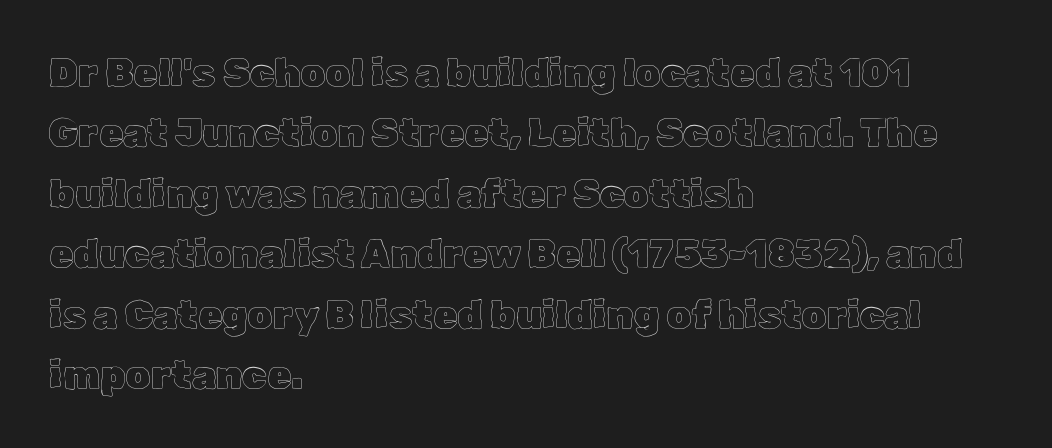
Anything drawn beneath the words? Only blank space. Visually the block forms a straight wall on the left and a jagged coastline on the right. Every stem runs plumb, perpendicular to the baseline. These lines sit exactly where default settings would place them. Proportional: the letters do not fall into vertical columns. The horizontal fit of the characters is conventional and even.
